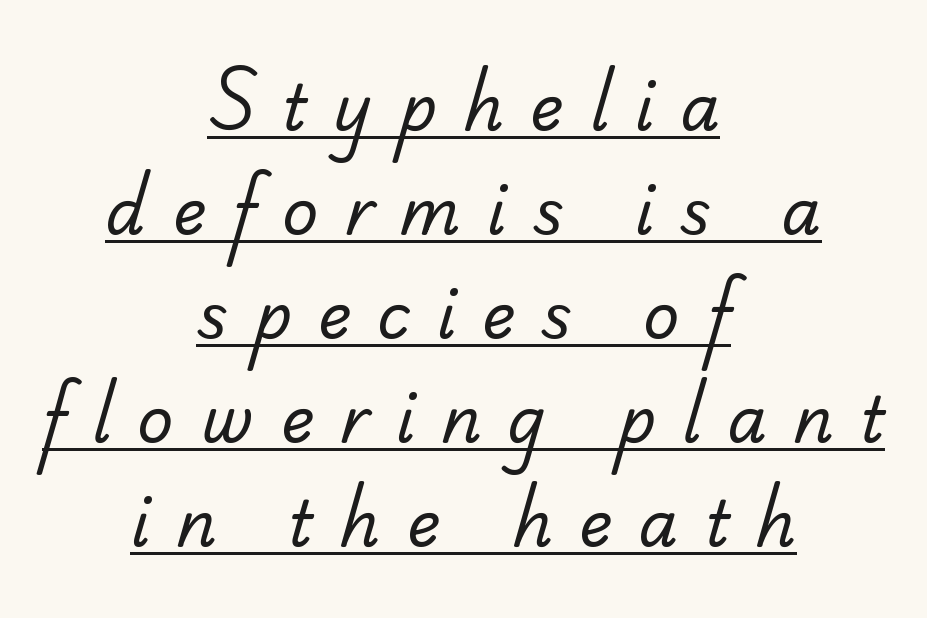
Q: Is the text bold? A: No.
Q: Is the typeface a serif or a sans-serif typeface? A: Sans-serif.
Q: Is the text underlined? A: Yes.
Q: How is the paragraph aligned? A: Centered.
Q: Is the spacing between letters normal or unusually wide? A: Unusually wide.
Q: Is the spacing between lines tight, normal or loose? A: Normal.
Q: Width (condensed, normal, or wide)? A: Normal.
Q: Stroke contrast? A: Low.
Q: x-height? A: Small.
Q: Monospaced? A: No.
